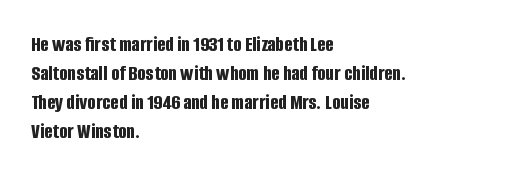
Q: Is the text bold? A: Yes.
Q: Is the text italic (slanted)? A: No, it is upright.
Q: Is the text underlined? A: No.
Q: How is the paragraph aligned? A: Left-aligned.
Q: Is the spacing between letters normal or unusually wide? A: Normal.
Q: Is the spacing between lines tight, normal or loose? A: Normal.
